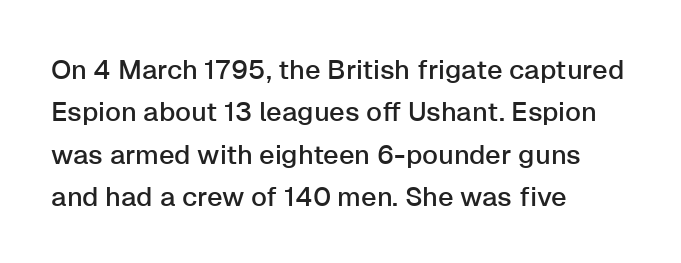
Successive baselines arrive at the customary interval. Tall strokes in this sample are plumb rather than angled. Where is the straight margin? On the left. Lines of text with bare space underneath. Each word holds together tightly as a unit, with standard inter-letter gaps.
